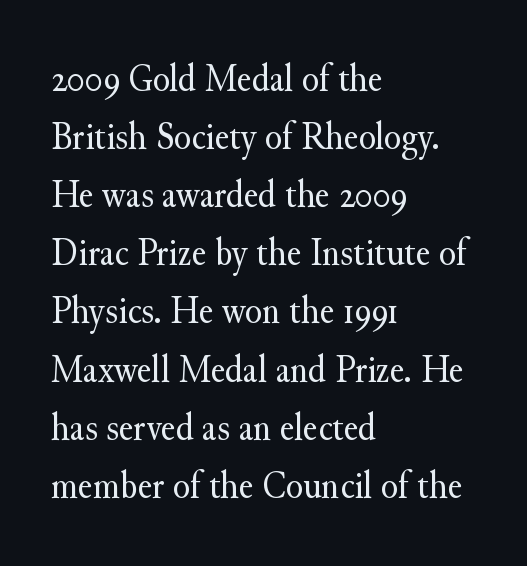
The image shows 39 px regular-weight serif type, upright; set left-aligned, normal line spacing (1.49x), normal letter spacing, not underlined; medium stroke contrast and a small x-height.
